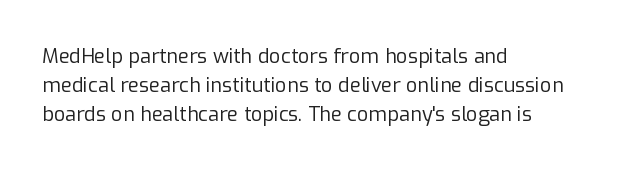
Q: Is the text bold? A: No.
Q: Is the text italic (slanted)? A: No, it is upright.
Q: Is the text underlined? A: No.
Q: How is the paragraph aligned? A: Left-aligned.
Q: Is the spacing between letters normal or unusually wide? A: Normal.
Q: Is the spacing between lines tight, normal or loose? A: Normal.
